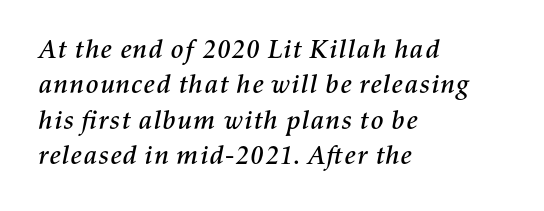
The image shows 27 px text type, italic (leaning right); set left-aligned, normal line spacing (1.31x), normal letter spacing, not underlined.
